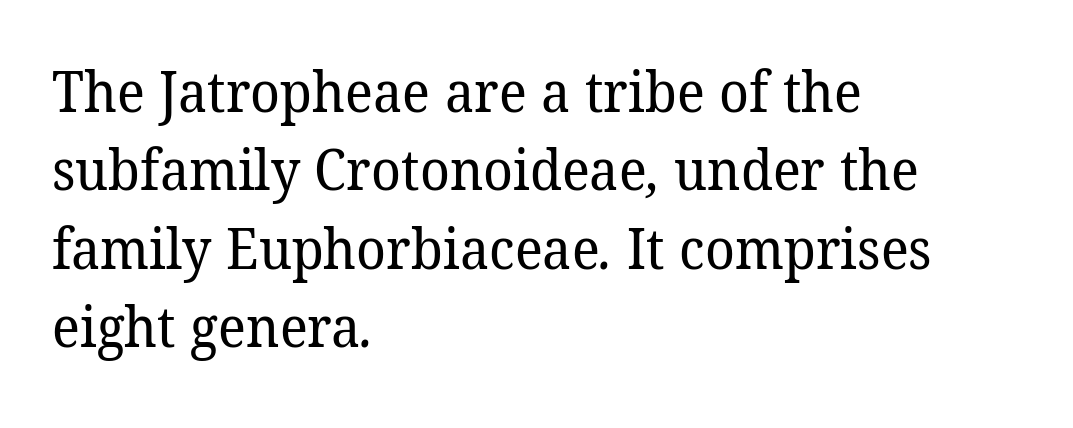
{"serif": "yes", "bold": "no", "weight": "regular", "width": "normal", "stroke_contrast": "low", "x_height": "medium", "monospaced": "no", "underline": "no", "align": "left", "line_spacing": "normal", "line_spacing_ratio": 1.4, "letter_spacing": "normal", "letter_spacing_em": 0.0, "glyph_px": 56}
